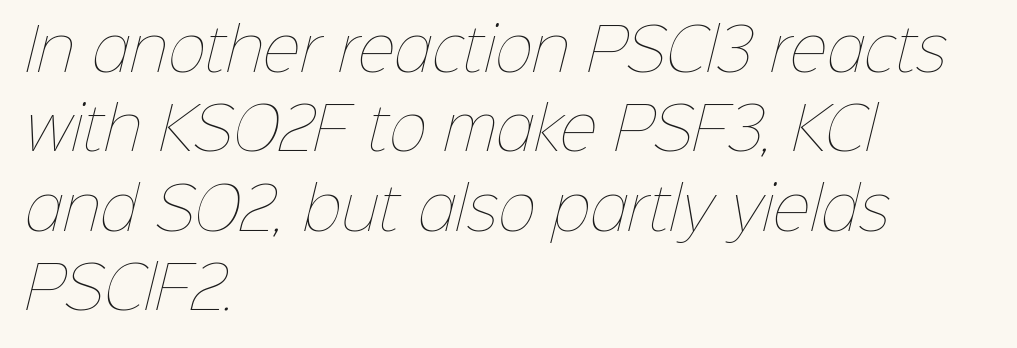
Q: Is the text bold? A: No.
Q: Is the text underlined? A: No.
Q: How is the paragraph aligned? A: Left-aligned.
Q: Is the spacing between letters normal or unusually wide? A: Normal.
Q: Is the spacing between lines tight, normal or loose? A: Normal.
Q: Width (condensed, normal, or wide)? A: Normal.
Q: Stroke contrast? A: Low.
Q: x-height? A: Medium.
Q: Monospaced? A: No.
